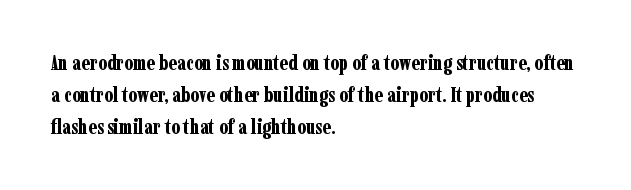
The image shows 20 px bold type, upright; set left-aligned, normal line spacing (1.59x), normal letter spacing, not underlined.
